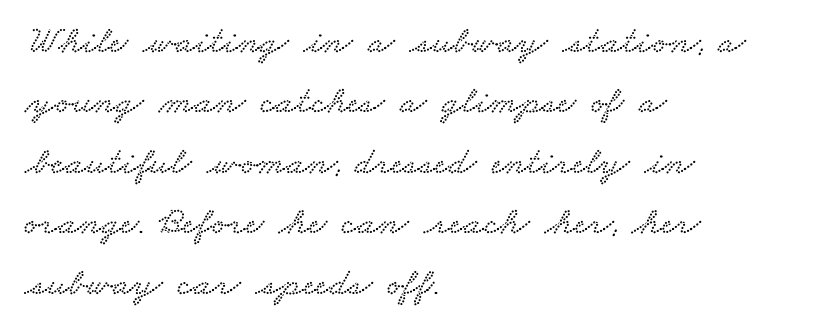
Q: Is the typeface a serif or a sans-serif typeface? A: Serif.
Q: Is the text underlined? A: No.
Q: How is the paragraph aligned? A: Left-aligned.
Q: Is the spacing between letters normal or unusually wide? A: Normal.
Q: Is the spacing between lines tight, normal or loose? A: Normal.
Q: Width (condensed, normal, or wide)? A: Wide.
Q: Stroke contrast? A: Low.
Q: x-height? A: Small.
Q: Monospaced? A: No.
